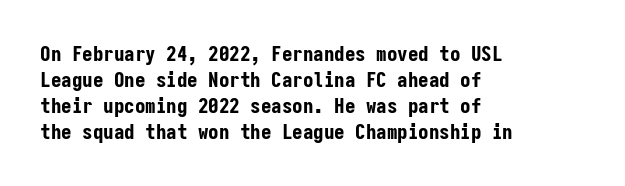
Q: Is the text bold? A: Yes.
Q: Is the text italic (slanted)? A: No, it is upright.
Q: Is the text underlined? A: No.
Q: How is the paragraph aligned? A: Left-aligned.
Q: Is the spacing between letters normal or unusually wide? A: Normal.
